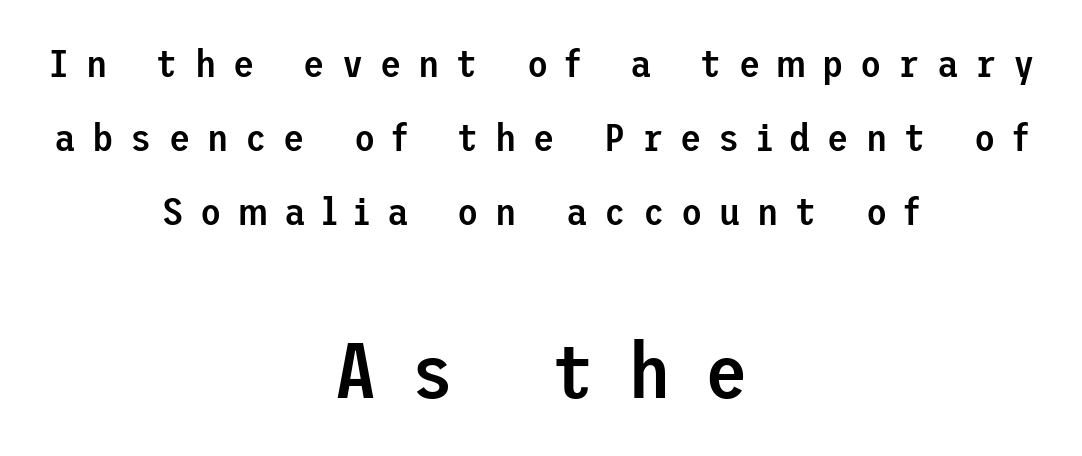
Q: Is the text bold? A: Semi-bold.
Q: Is the text italic (slanted)? A: No, it is upright.
Q: Is the typeface a serif or a sans-serif typeface? A: Sans-serif.
Q: Is the text underlined? A: No.
Q: How is the paragraph aligned? A: Centered.
Q: Is the spacing between letters normal or unusually wide? A: Unusually wide.
Q: Is the spacing between lines tight, normal or loose? A: Loose.
Q: Which block of text is set in a larger size, the first (top) or the second (bottom)? A: The second (bottom) one.
Q: Width (condensed, normal, or wide)? A: Normal.
Q: Stroke contrast? A: Low.
Q: x-height? A: Medium.
